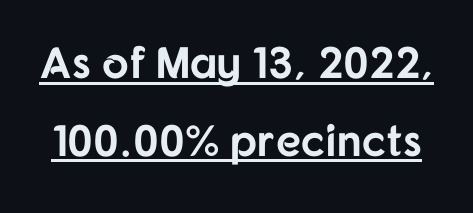
{"serif": "no", "italic": "no", "bold": "yes", "weight": "bold", "width": "normal", "stroke_contrast": "low", "x_height": "medium", "monospaced": "no", "underline": "yes", "line_spacing_ratio": 1.77, "letter_spacing": "normal", "letter_spacing_em": 0.0, "glyph_px": 44}
